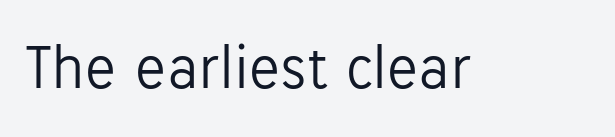
{"serif": "no", "italic": "no", "bold": "no", "weight": "light", "width": "normal", "stroke_contrast": "low", "x_height": "medium", "monospaced": "no", "underline": "no", "letter_spacing": "normal", "letter_spacing_em": 0.0, "glyph_px": 63}
